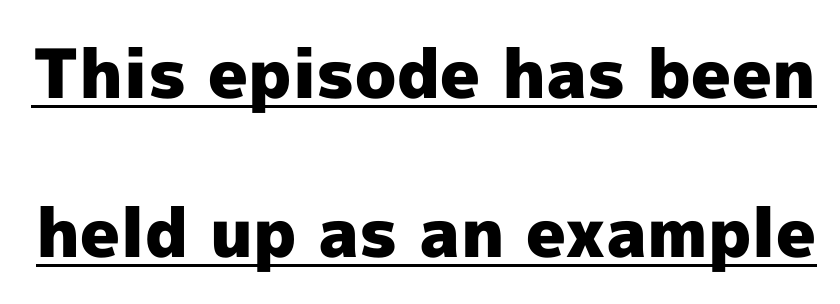
The image shows 68 px heavy sans-serif type, upright; set loose line spacing (2.34x), normal letter spacing, underlined; a medium x-height.
